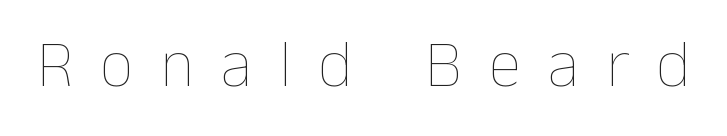
{"italic": "no", "bold": "no", "weight": "thin", "width": "normal", "stroke_contrast": "low", "x_height": "medium", "monospaced": "no", "underline": "no", "letter_spacing": "wide", "letter_spacing_em": 0.41, "glyph_px": 66}
